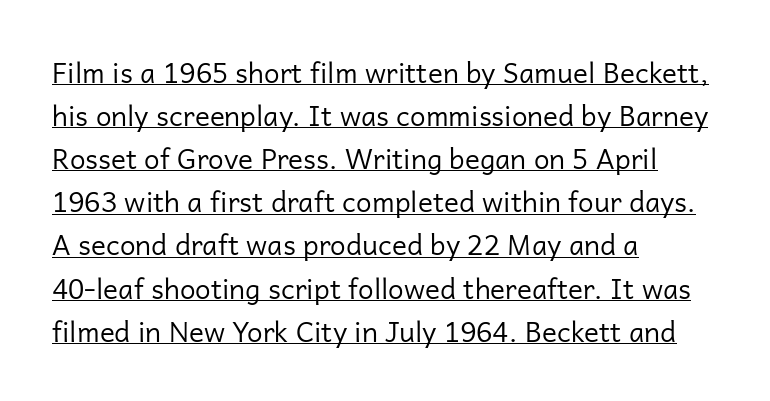
Q: Is the text bold? A: No.
Q: Is the text italic (slanted)? A: No, it is upright.
Q: Is the typeface a serif or a sans-serif typeface? A: Sans-serif.
Q: Is the text underlined? A: Yes.
Q: How is the paragraph aligned? A: Left-aligned.
Q: Is the spacing between letters normal or unusually wide? A: Normal.
Q: Is the spacing between lines tight, normal or loose? A: Normal.
Q: Width (condensed, normal, or wide)? A: Normal.
Q: Stroke contrast? A: Low.
Q: x-height? A: Medium.
Q: Monospaced? A: No.
